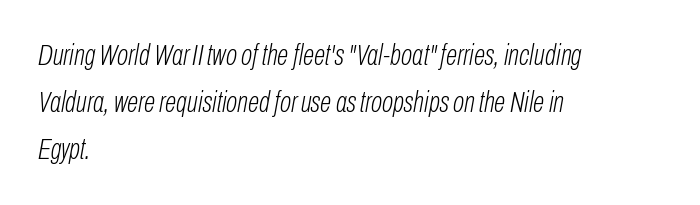
The gaps between neighbouring characters are ordinary and unremarkable. Observe the lean: these are italic letterforms. Whoever set this chose a conventional vertical rhythm. Is this a fixed-width face? No — the glyphs have proportional, varying widths. This is not heavy type; no bold has been used. The area under the type is left untouched.
